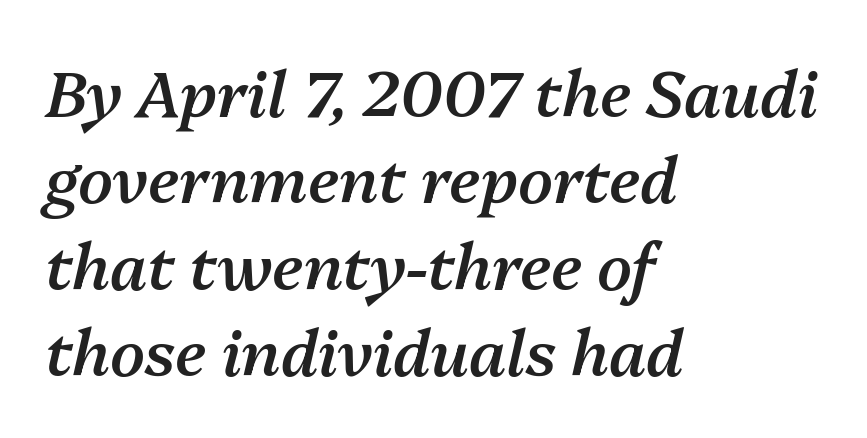
Rows of type keep a routine distance in the vertical direction. The rendering applies a slant to the glyphs. Varying glyph widths throughout — classic text-font behaviour. The text block is weighted toward the left margin, trailing off unevenly rightward.
